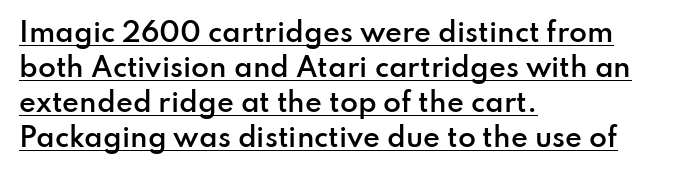
The image shows 26 px text type, upright; set left-aligned, normal line spacing (1.35x), normal letter spacing, underlined.
